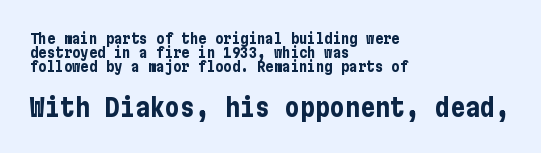
The image shows 25 px bold type, upright; set left-aligned, tight line spacing (1.01x), normal letter spacing, not underlined; the second (bottom) block is 1.79x larger.
